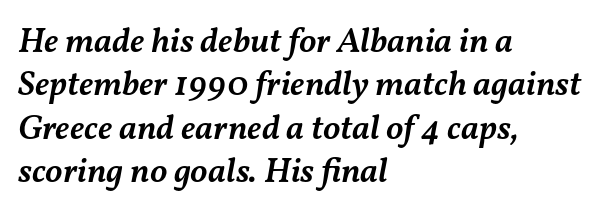
Q: Is the text bold? A: Semi-bold.
Q: Is the text italic (slanted)? A: Yes, it leans right by about 11 degrees.
Q: Is the text underlined? A: No.
Q: How is the paragraph aligned? A: Left-aligned.
Q: Is the spacing between letters normal or unusually wide? A: Normal.
Q: Width (condensed, normal, or wide)? A: Normal.
Q: Stroke contrast? A: Medium.
Q: x-height? A: Medium.
Q: Monospaced? A: No.
